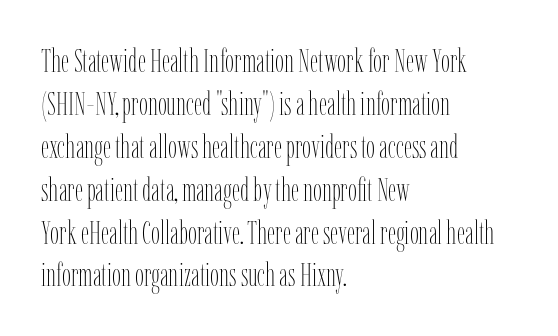
The image shows 32 px thin, condensed type, upright; set left-aligned, normal line spacing (1.34x), normal letter spacing, not underlined; low stroke contrast and a medium x-height.
